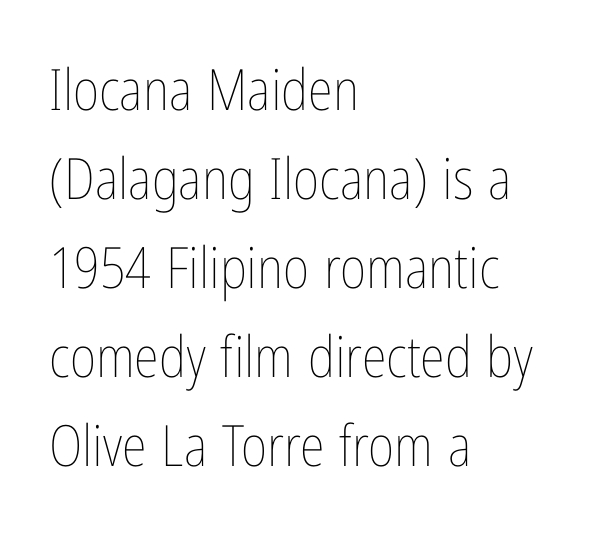
Q: Is the text bold? A: No.
Q: Is the text italic (slanted)? A: No, it is upright.
Q: Is the text underlined? A: No.
Q: How is the paragraph aligned? A: Left-aligned.
Q: Is the spacing between letters normal or unusually wide? A: Normal.
Q: Is the spacing between lines tight, normal or loose? A: Normal.
Q: Width (condensed, normal, or wide)? A: Condensed.
Q: Stroke contrast? A: Low.
Q: x-height? A: Medium.
Q: Monospaced? A: No.
